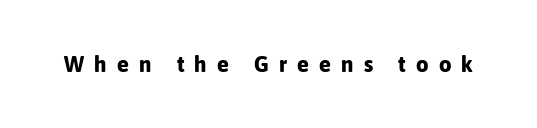
{"italic": "no", "bold": "yes", "underline": "no", "letter_spacing": "wide", "letter_spacing_em": 0.46, "glyph_px": 22}
